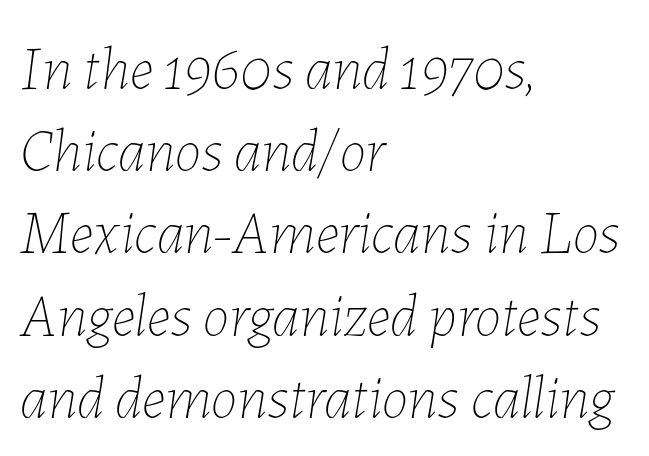
Q: Is the text bold? A: No.
Q: Is the text italic (slanted)? A: Yes, it leans right by about 7 degrees.
Q: Is the text underlined? A: No.
Q: How is the paragraph aligned? A: Left-aligned.
Q: Is the spacing between letters normal or unusually wide? A: Normal.
Q: Is the spacing between lines tight, normal or loose? A: Normal.
Q: Width (condensed, normal, or wide)? A: Normal.
Q: Stroke contrast? A: Low.
Q: x-height? A: Medium.
Q: Monospaced? A: No.
